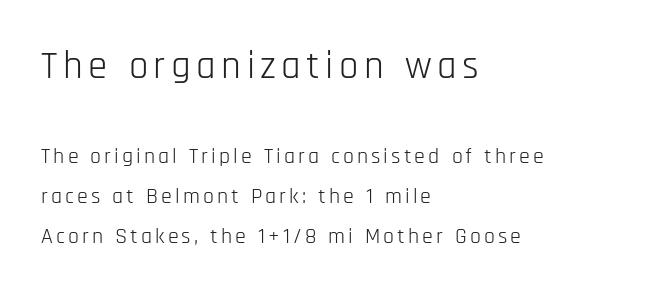
The image shows 39 px light, condensed sans-serif type, upright; set left-aligned, line spacing 1.8x, not underlined; the first (top) block is 1.77x larger; low stroke contrast and a large x-height.
